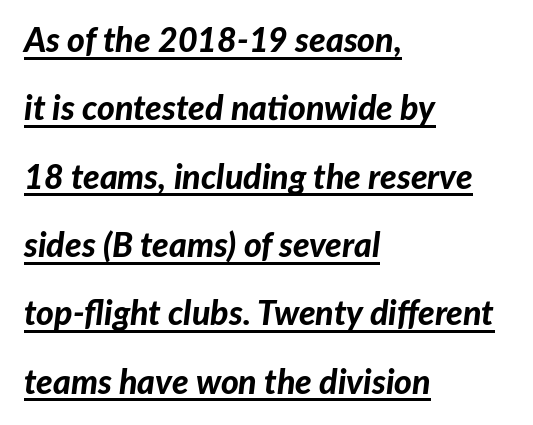
Q: Is the text bold? A: Yes.
Q: Is the text italic (slanted)? A: Yes, it leans right by about 7 degrees.
Q: Is the text underlined? A: Yes.
Q: How is the paragraph aligned? A: Left-aligned.
Q: Is the spacing between letters normal or unusually wide? A: Normal.
Q: Is the spacing between lines tight, normal or loose? A: Loose.
Q: Width (condensed, normal, or wide)? A: Normal.
Q: Stroke contrast? A: Low.
Q: x-height? A: Medium.
Q: Monospaced? A: No.
